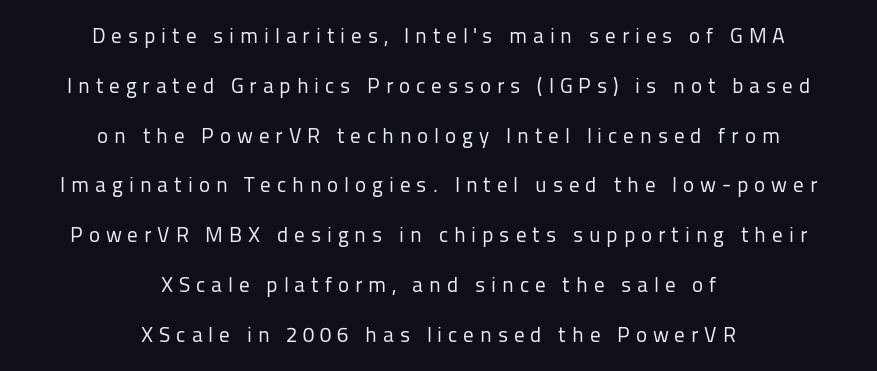
The image shows 21 px text type, upright; set centered, loose line spacing (2.37x), unusually wide letter spacing (+0.28 em), not underlined.
